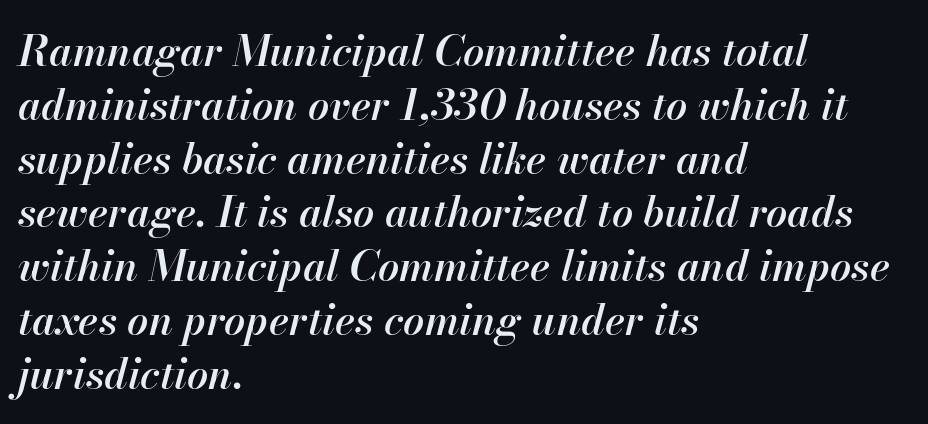
In terms of letterspacing, this is plain default setting. Notice how descenders clear the ascenders below comfortably — that's standard leading. This sample has the flowing, uneven cadence of proportional lettering. Anything drawn beneath the words? Only blank space.
